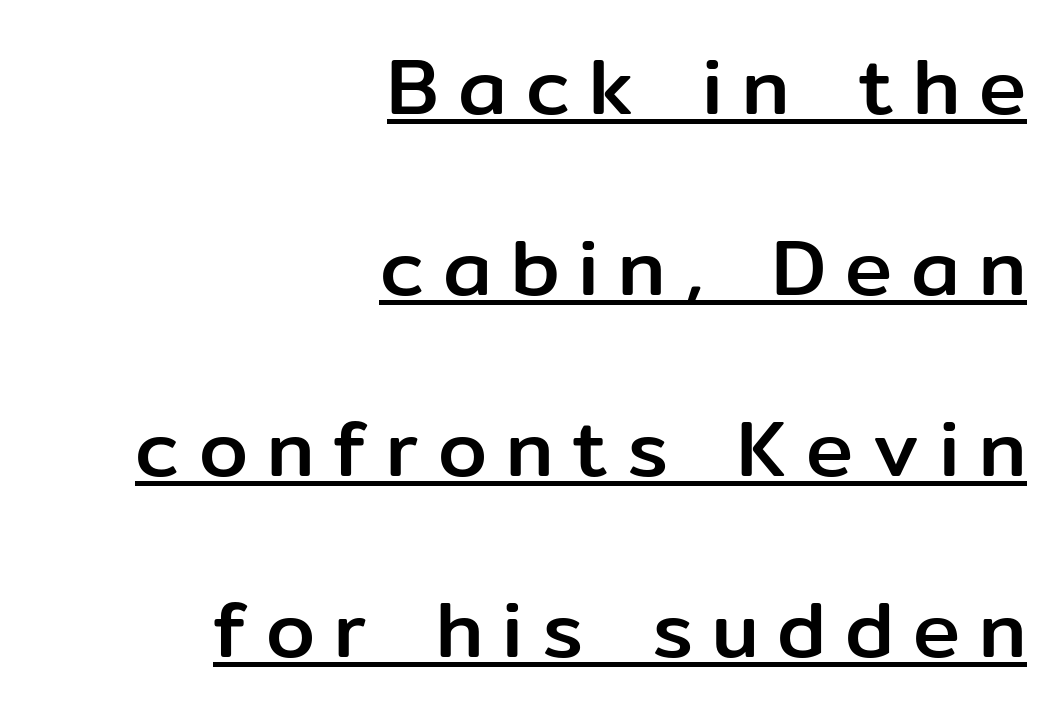
The image shows 79 px sans-serif type, upright; set right-aligned, loose line spacing (2.29x), unusually wide letter spacing (+0.24 em), underlined; low stroke contrast and a medium x-height.
